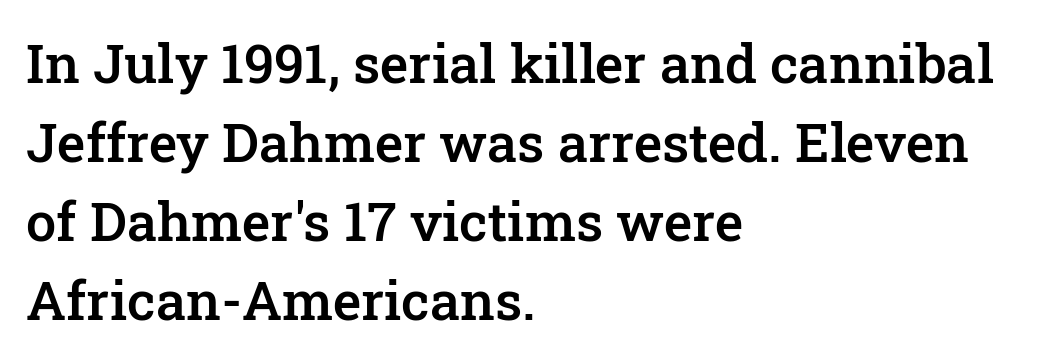
{"serif": "yes", "italic": "no", "bold": "semi", "weight": "semibold", "width": "normal", "stroke_contrast": "low", "x_height": "medium", "monospaced": "no", "underline": "no", "align": "left", "line_spacing": "normal", "line_spacing_ratio": 1.46, "letter_spacing": "normal", "letter_spacing_em": 0.0, "glyph_px": 54}
